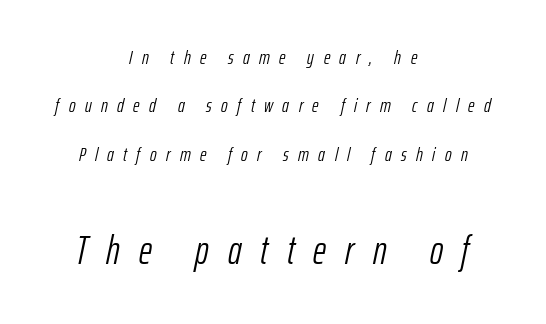
{"italic": "yes", "lean": "right", "slant_degrees": 12, "bold": "no", "weight": "light", "width": "condensed", "stroke_contrast": "low", "x_height": "medium", "monospaced": "no", "underline": "no", "align": "center", "line_spacing": "loose", "line_spacing_ratio": 2.42, "letter_spacing": "wide", "letter_spacing_em": 0.47, "larger_block": "second", "size_ratio": 2.0, "glyph_px": 40}
